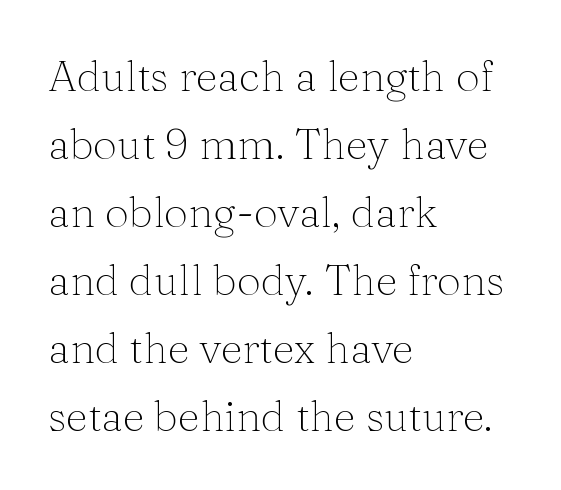
{"serif": "yes", "italic": "no", "bold": "no", "weight": "thin", "width": "normal", "stroke_contrast": "medium", "x_height": "medium", "monospaced": "no", "underline": "no", "align": "left", "line_spacing": "normal", "line_spacing_ratio": 1.58, "letter_spacing": "normal", "letter_spacing_em": 0.0, "glyph_px": 43}
